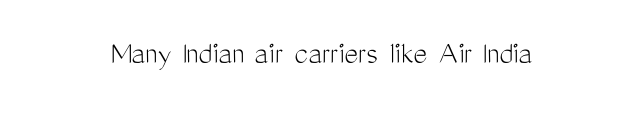
Q: Is the text bold? A: No.
Q: Is the text italic (slanted)? A: No, it is upright.
Q: Is the typeface a serif or a sans-serif typeface? A: Sans-serif.
Q: Is the text underlined? A: No.
Q: How is the paragraph aligned? A: Centered.
Q: Is the spacing between letters normal or unusually wide? A: Normal.
Q: Width (condensed, normal, or wide)? A: Condensed.
Q: Stroke contrast? A: Medium.
Q: x-height? A: Medium.
Q: Monospaced? A: No.
